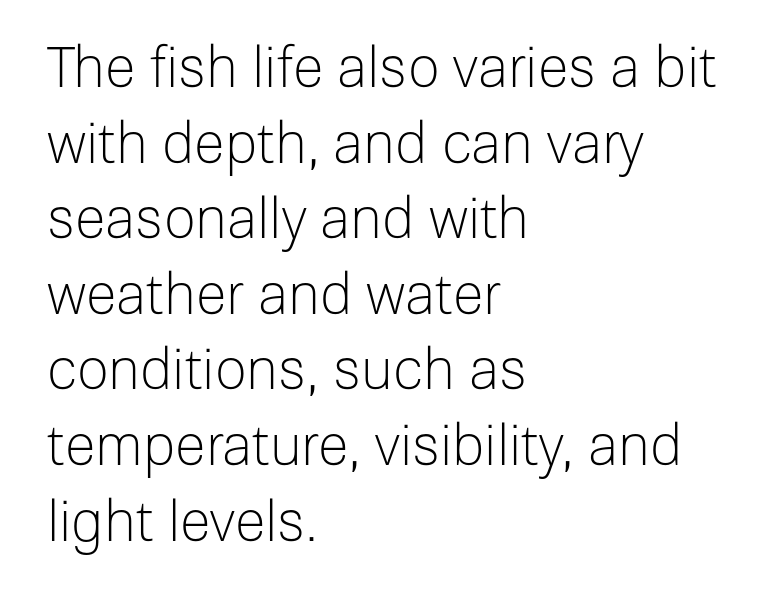
You could call the tracking neutral — neither tight nor loose. Is the stroke heavy? The answer is a plain regular-or-lighter. Words float on clear page, feet unadorned. The leading is moderate, giving the passage an even texture. This sample has the flowing, uneven cadence of proportional lettering.
